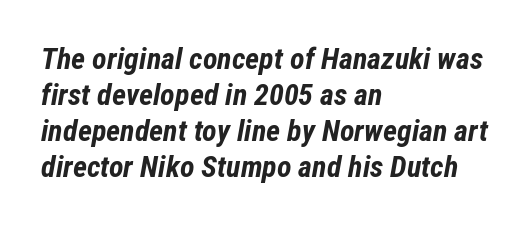
The line texture is even and compact thanks to regular tracking. The letters are bold, with thick, heavy strokes. A typesetter would call this proportional, since set widths differ per character. Honestly, there is no underline to notice here at all. Typeset ragged right — the left edge is the straight one.
